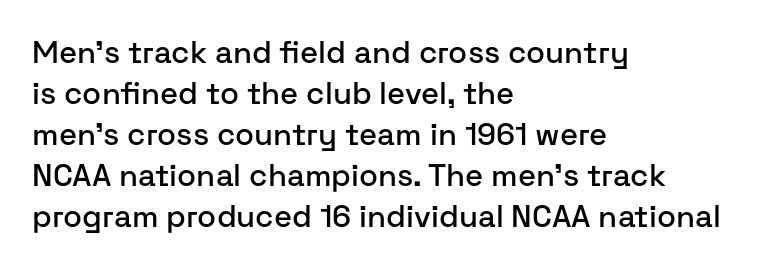
Proportional: the letters do not fall into vertical columns. The type family on display is of the sans-serif kind. Vertically, the passage feels balanced, rows spaced as you'd expect. The type sits square on the baseline with zero lean. Between one letter and the next there's only the usual sliver of space. In CSS terms this would be text-align: left.
